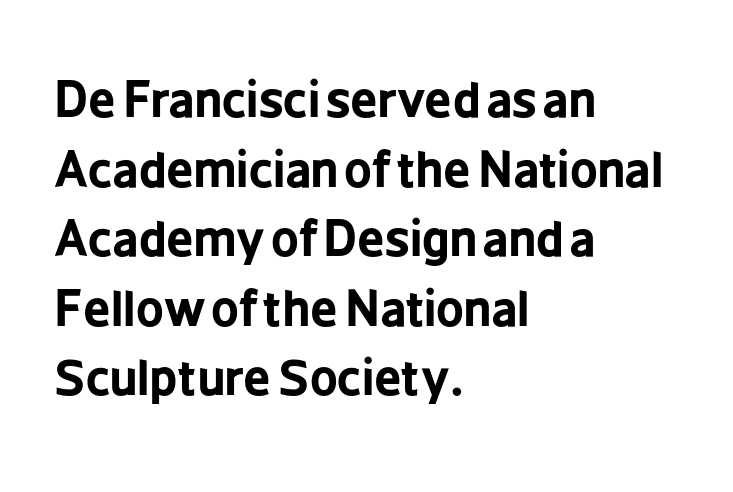
Q: Is the text bold? A: Yes.
Q: Is the text italic (slanted)? A: No, it is upright.
Q: Is the typeface a serif or a sans-serif typeface? A: Sans-serif.
Q: Is the text underlined? A: No.
Q: How is the paragraph aligned? A: Left-aligned.
Q: Is the spacing between letters normal or unusually wide? A: Normal.
Q: Is the spacing between lines tight, normal or loose? A: Normal.
Q: Width (condensed, normal, or wide)? A: Condensed.
Q: Stroke contrast? A: Low.
Q: x-height? A: Medium.
Q: Monospaced? A: No.
